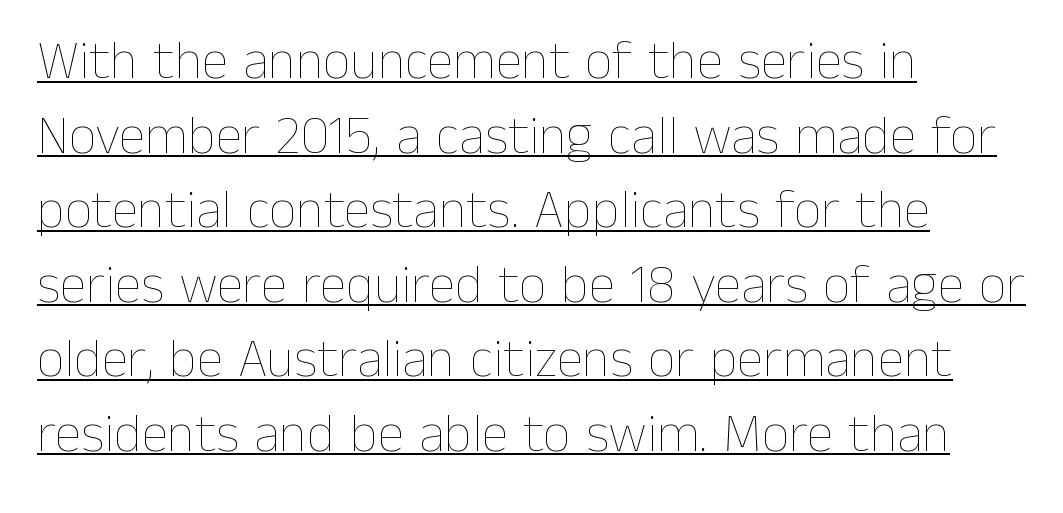
In CSS terms this would be text-align: left. The cut favours lightness, reaching ordinary text weight at its darkest. A typographer would call this underscored text. Proportional: the letters do not fall into vertical columns. Here the glyphs are tracked normally, forming tight word shapes.
